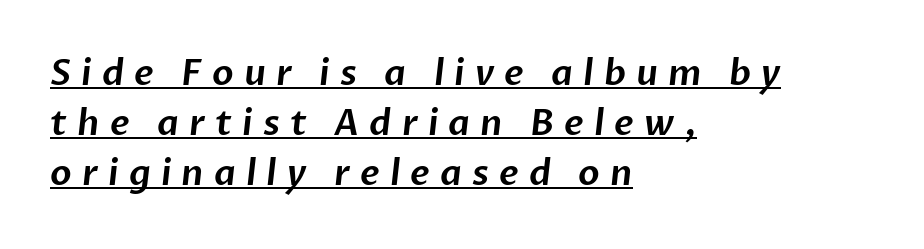
The image shows 35 px sans-serif type; set left-aligned, normal line spacing (1.43x), unusually wide letter spacing (+0.29 em), underlined; low stroke contrast and a medium x-height.
